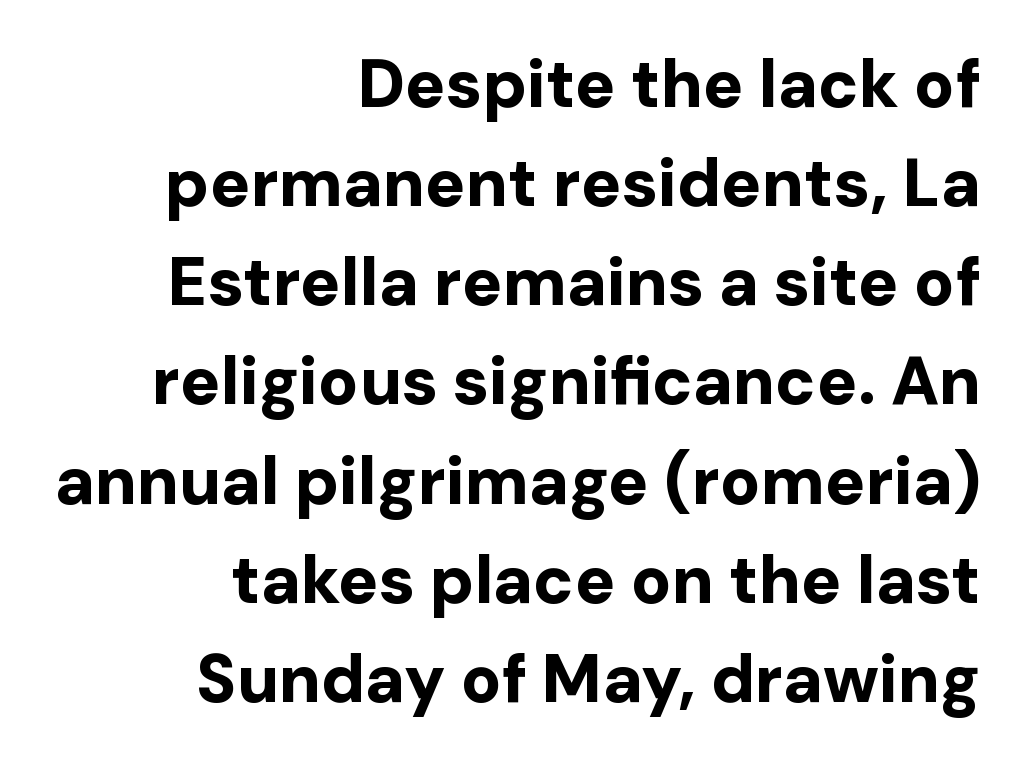
Q: Is the text bold? A: Yes.
Q: Is the text italic (slanted)? A: No, it is upright.
Q: Is the typeface a serif or a sans-serif typeface? A: Sans-serif.
Q: Is the text underlined? A: No.
Q: How is the paragraph aligned? A: Right-aligned.
Q: Is the spacing between letters normal or unusually wide? A: Normal.
Q: Is the spacing between lines tight, normal or loose? A: Normal.
Q: Width (condensed, normal, or wide)? A: Normal.
Q: Stroke contrast? A: Low.
Q: x-height? A: Medium.
Q: Monospaced? A: No.
